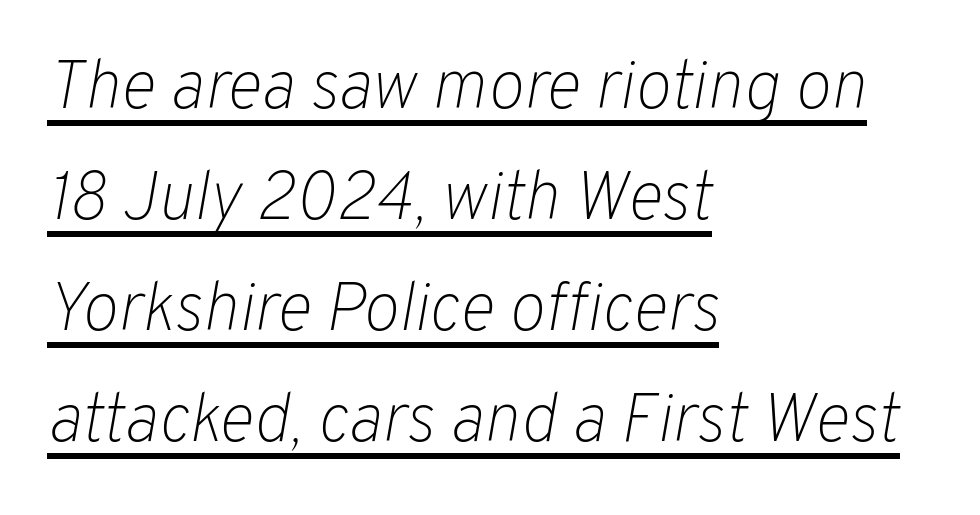
Q: Is the text bold? A: No.
Q: Is the text italic (slanted)? A: Yes, it leans right by about 10 degrees.
Q: Is the text underlined? A: Yes.
Q: How is the paragraph aligned? A: Left-aligned.
Q: Is the spacing between letters normal or unusually wide? A: Normal.
Q: Is the spacing between lines tight, normal or loose? A: Normal.
Q: Width (condensed, normal, or wide)? A: Normal.
Q: Stroke contrast? A: Low.
Q: x-height? A: Medium.
Q: Monospaced? A: No.
